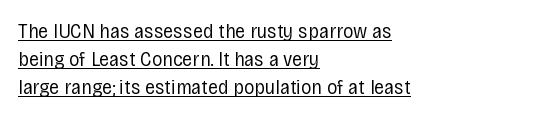
The image shows 21 px text type, upright; set left-aligned, normal line spacing (1.33x), normal letter spacing, underlined.
